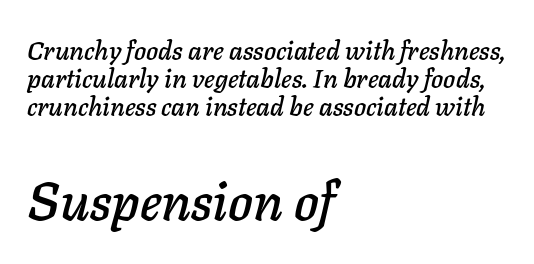
The letters advance in unequal steps, a hallmark of proportional type. The typography opts for an oblique posture over an upright one. Each new line begins almost immediately beneath the previous one. Line beginnings align vertically; line endings do not. A clean baseline with only descenders dipping below it.
